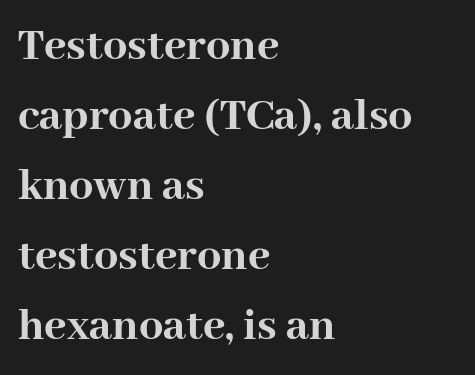
Observe the ordinary spacing: letters are neighbours, not strangers. This rendering features lettering with no underline. This sample is left-justified, so line endings fall wherever the words run out. Here the designer chose a conventional face with non-uniform glyph widths. Type style note: has serifs.
